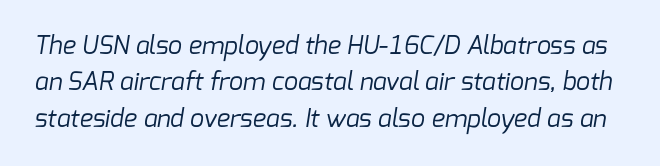
{"bold": "no", "underline": "no", "line_spacing": "normal", "line_spacing_ratio": 1.46, "letter_spacing": "normal", "letter_spacing_em": 0.0, "glyph_px": 25}
